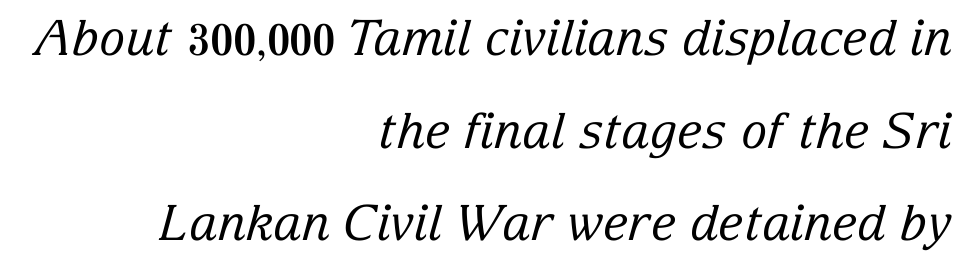
{"serif": "yes", "italic": "yes", "lean": "right", "slant_degrees": 15, "bold": "no", "weight": "regular", "width": "normal", "stroke_contrast": "low", "x_height": "medium", "monospaced": "no", "underline": "no", "align": "right", "line_spacing_ratio": 1.89, "letter_spacing": "normal", "letter_spacing_em": 0.0, "glyph_px": 49}
